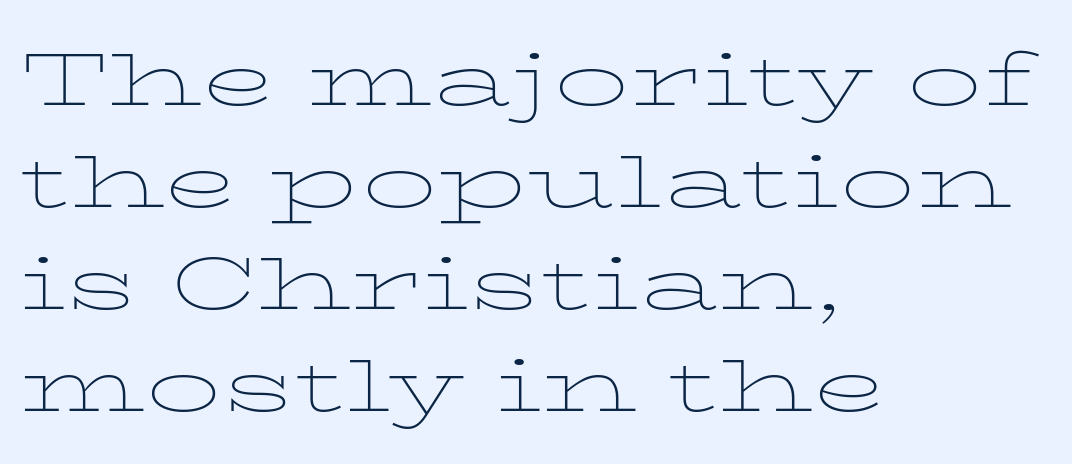
Q: Is the text bold? A: No.
Q: Is the text italic (slanted)? A: No, it is upright.
Q: Is the typeface a serif or a sans-serif typeface? A: Serif.
Q: Is the text underlined? A: No.
Q: How is the paragraph aligned? A: Left-aligned.
Q: Is the spacing between letters normal or unusually wide? A: Normal.
Q: Is the spacing between lines tight, normal or loose? A: Normal.
Q: Width (condensed, normal, or wide)? A: Wide.
Q: Stroke contrast? A: Low.
Q: x-height? A: Medium.
Q: Monospaced? A: No.
